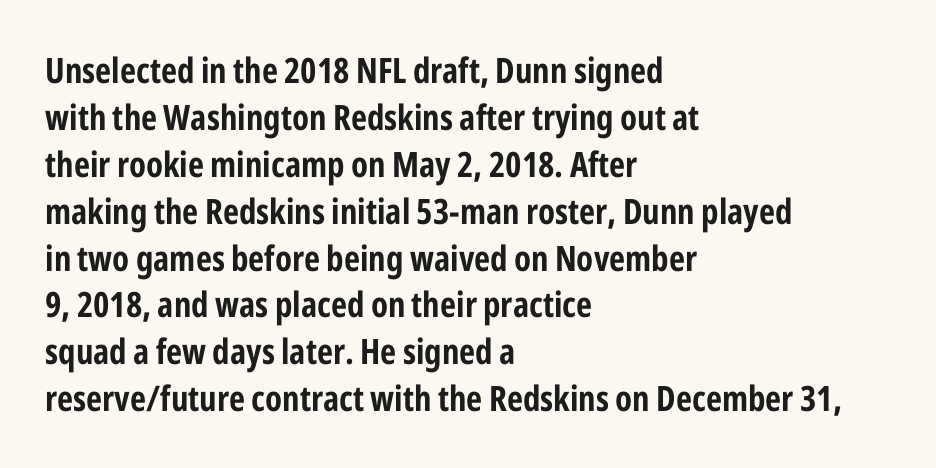
Q: Is the text bold? A: Yes.
Q: Is the text italic (slanted)? A: No, it is upright.
Q: Is the typeface a serif or a sans-serif typeface? A: Sans-serif.
Q: Is the text underlined? A: No.
Q: How is the paragraph aligned? A: Left-aligned.
Q: Is the spacing between letters normal or unusually wide? A: Normal.
Q: Is the spacing between lines tight, normal or loose? A: Normal.
Q: Width (condensed, normal, or wide)? A: Condensed.
Q: Stroke contrast? A: Low.
Q: x-height? A: Medium.
Q: Monospaced? A: No.
